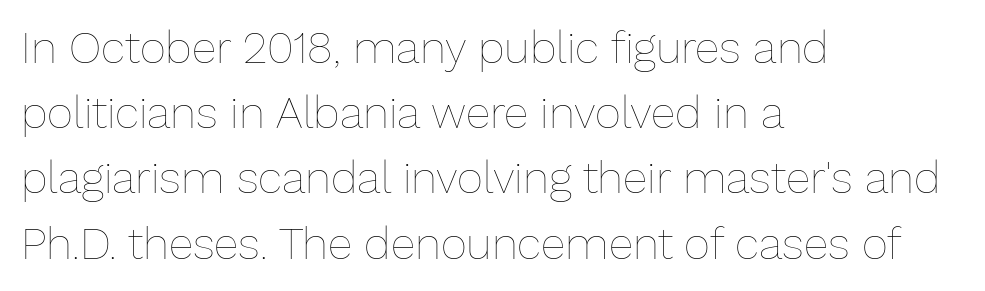
The image shows 45 px thin type, upright; set left-aligned, normal line spacing (1.45x), normal letter spacing, not underlined; low stroke contrast and a medium x-height.
